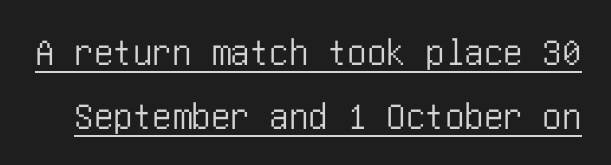
{"serif": "no", "italic": "no", "width": "condensed", "stroke_contrast": "low", "x_height": "large", "underline": "yes", "line_spacing": "normal", "line_spacing_ratio": 1.65, "letter_spacing": "normal", "letter_spacing_em": 0.0, "glyph_px": 39}
